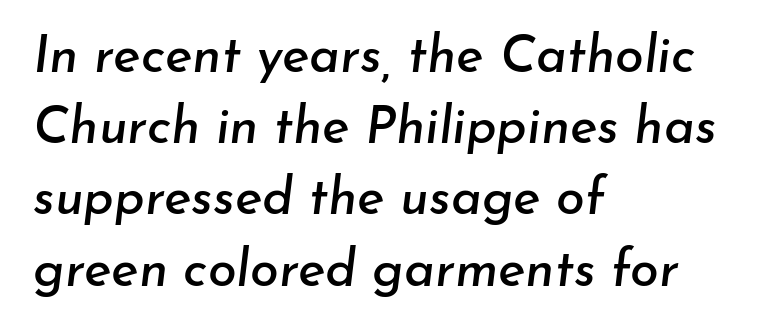
Q: Is the text italic (slanted)? A: Yes, it leans right by about 7 degrees.
Q: Is the text underlined? A: No.
Q: How is the paragraph aligned? A: Left-aligned.
Q: Is the spacing between letters normal or unusually wide? A: Normal.
Q: Is the spacing between lines tight, normal or loose? A: Normal.
Q: Width (condensed, normal, or wide)? A: Normal.
Q: Stroke contrast? A: Low.
Q: x-height? A: Small.
Q: Monospaced? A: No.
